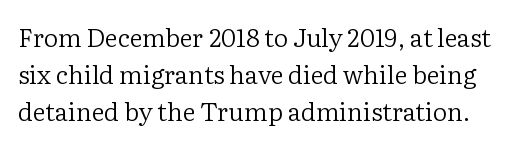
The line-height multiplier appears to be the usual default. Stroke thickness stays within the range of a standard reading face or lighter. If you drew a line through each stem, it would be perfectly vertical. The zone under the glyphs is completely vacant.
